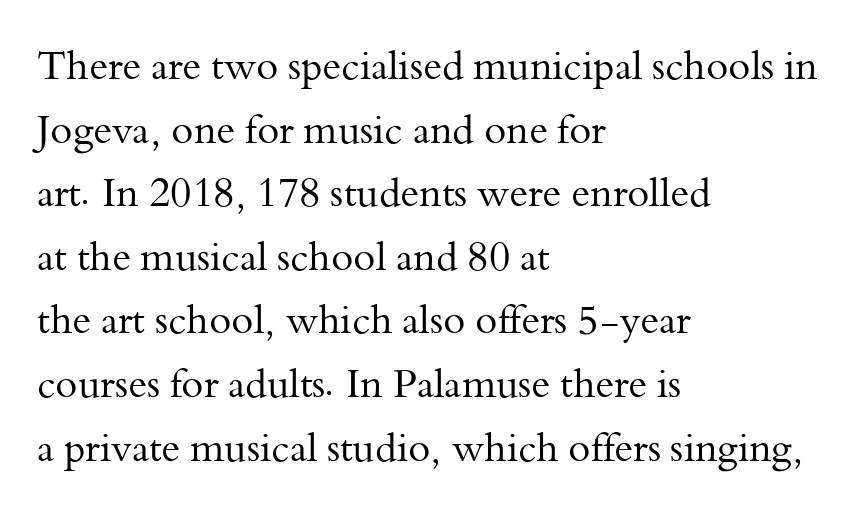
Q: Is the text bold? A: No.
Q: Is the text italic (slanted)? A: No, it is upright.
Q: Is the typeface a serif or a sans-serif typeface? A: Serif.
Q: Is the text underlined? A: No.
Q: How is the paragraph aligned? A: Left-aligned.
Q: Is the spacing between letters normal or unusually wide? A: Normal.
Q: Is the spacing between lines tight, normal or loose? A: Normal.
Q: Width (condensed, normal, or wide)? A: Normal.
Q: Stroke contrast? A: Medium.
Q: x-height? A: Small.
Q: Monospaced? A: No.
